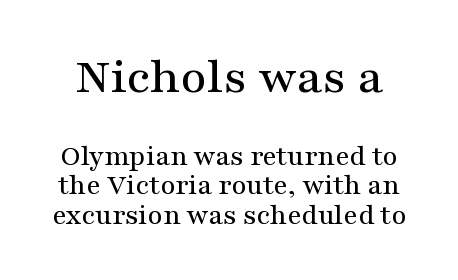
{"serif": "yes", "italic": "no", "width": "wide", "stroke_contrast": "medium", "x_height": "medium", "monospaced": "no", "underline": "no", "line_spacing": "tight", "line_spacing_ratio": 1.02, "letter_spacing": "normal", "letter_spacing_em": 0.0, "larger_block": "first", "size_ratio": 1.76, "glyph_px": 51}
